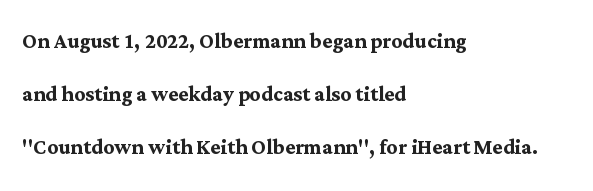
Q: Is the text bold? A: Yes.
Q: Is the text italic (slanted)? A: No, it is upright.
Q: Is the text underlined? A: No.
Q: How is the paragraph aligned? A: Left-aligned.
Q: Is the spacing between letters normal or unusually wide? A: Normal.
Q: Is the spacing between lines tight, normal or loose? A: Loose.
